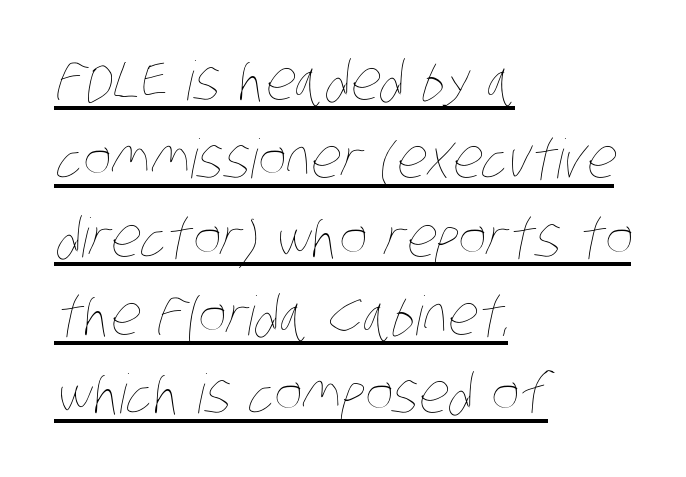
Short and long lines alike share a common starting point at left. The rendering keeps characters at their native spacing. Proportional: the letters do not fall into vertical columns. The passage shown is not bold in any degree. Reading down the column, the eye jumps a familiar distance to each next line.
